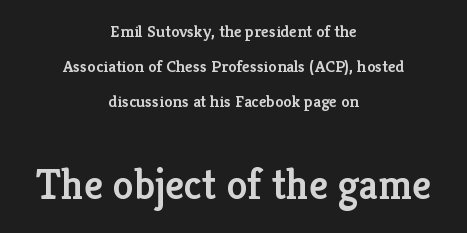
Q: Is the text bold? A: Semi-bold.
Q: Is the text italic (slanted)? A: No, it is upright.
Q: Is the typeface a serif or a sans-serif typeface? A: Serif.
Q: Is the text underlined? A: No.
Q: How is the paragraph aligned? A: Centered.
Q: Is the spacing between letters normal or unusually wide? A: Normal.
Q: Is the spacing between lines tight, normal or loose? A: Loose.
Q: Which block of text is set in a larger size, the first (top) or the second (bottom)? A: The second (bottom) one.
Q: Width (condensed, normal, or wide)? A: Normal.
Q: Stroke contrast? A: Low.
Q: x-height? A: Medium.
Q: Monospaced? A: No.
